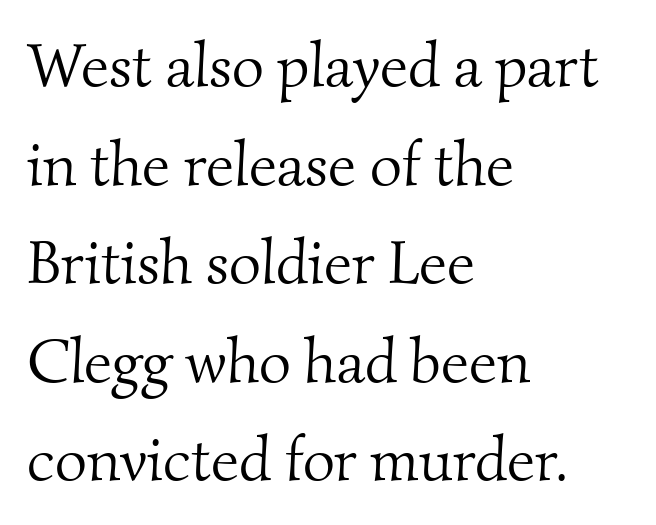
The image shows 62 px light serif type; set left-aligned, normal line spacing (1.59x), normal letter spacing, not underlined; medium stroke contrast and a small x-height.
